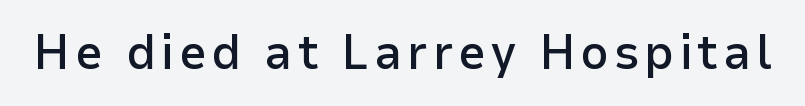
{"serif": "no", "italic": "no", "bold": "semi", "weight": "semibold", "width": "normal", "stroke_contrast": "low", "x_height": "medium", "monospaced": "no", "underline": "no", "glyph_px": 49}
